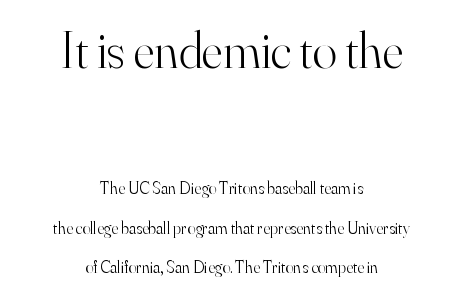
{"serif": "yes", "italic": "no", "bold": "no", "weight": "light", "width": "normal", "stroke_contrast": "high", "x_height": "small", "monospaced": "no", "underline": "no", "align": "center", "line_spacing": "loose", "line_spacing_ratio": 2.32, "letter_spacing": "normal", "letter_spacing_em": 0.0, "larger_block": "first", "size_ratio": 3.0, "glyph_px": 51}
